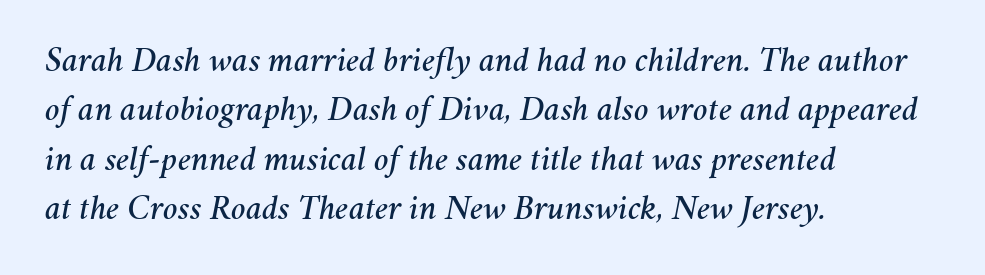
Q: Is the text italic (slanted)? A: Yes, it leans right by about 11 degrees.
Q: Is the text underlined? A: No.
Q: How is the paragraph aligned? A: Left-aligned.
Q: Is the spacing between letters normal or unusually wide? A: Normal.
Q: Is the spacing between lines tight, normal or loose? A: Normal.
Q: Width (condensed, normal, or wide)? A: Normal.
Q: Stroke contrast? A: Medium.
Q: x-height? A: Medium.
Q: Monospaced? A: No.
